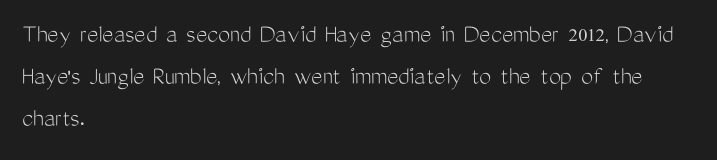
The image shows 27 px text type, upright; set left-aligned, normal line spacing (1.55x), normal letter spacing, not underlined.
